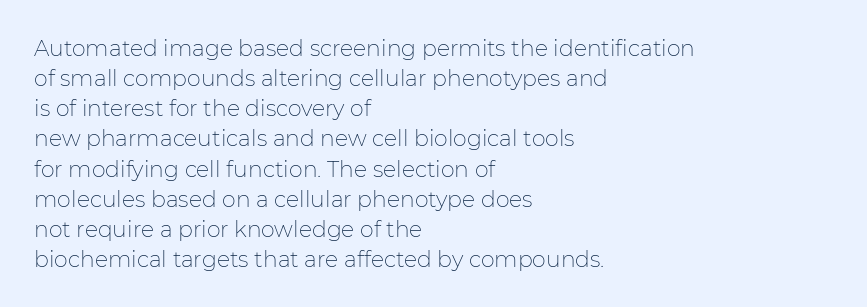
{"italic": "no", "bold": "no", "underline": "no", "align": "left", "line_spacing": "normal", "line_spacing_ratio": 1.37, "letter_spacing": "normal", "letter_spacing_em": 0.0, "glyph_px": 22}
